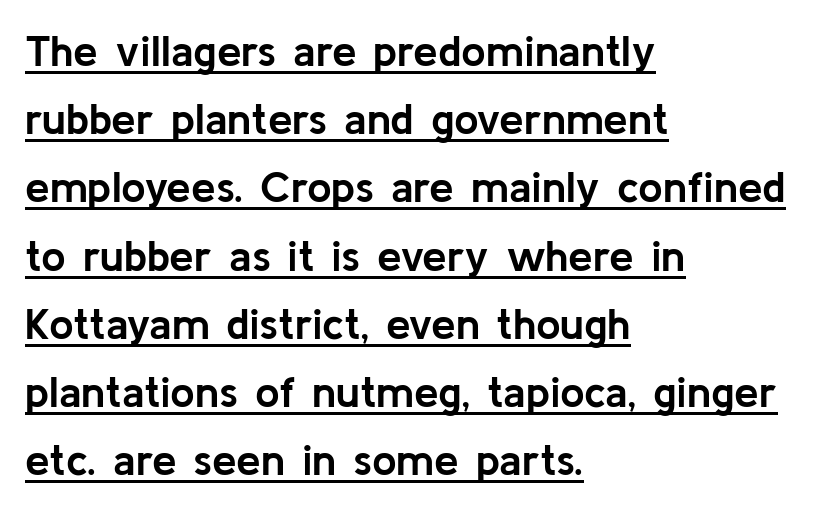
The image shows 44 px semibold sans-serif type, upright; set left-aligned, normal line spacing (1.55x), normal letter spacing, underlined; low stroke contrast and a medium x-height.
